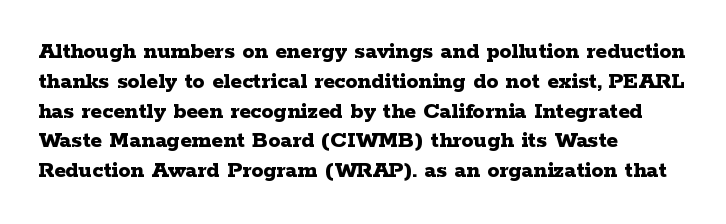
The image shows 24 px bold type, upright; set left-aligned, line spacing 1.24x, normal letter spacing, not underlined.
